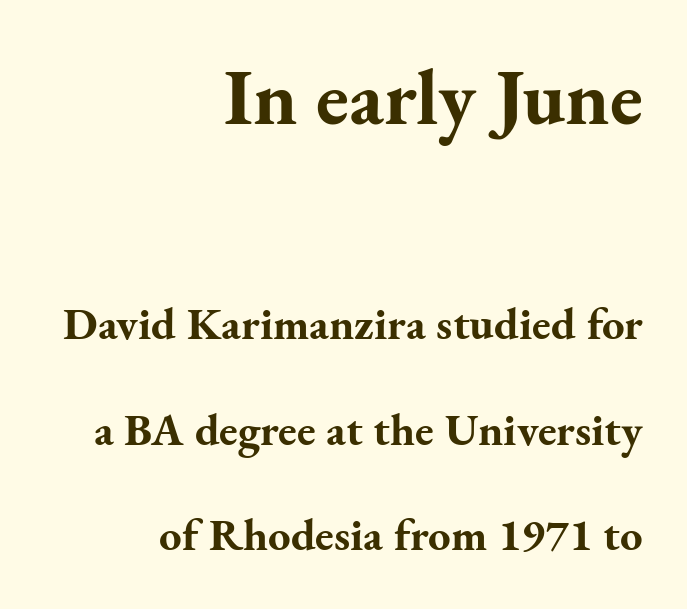
The image shows 79 px bold serif type, upright; set right-aligned, loose line spacing (2.35x), normal letter spacing, not underlined; the first (top) block is 1.76x larger; medium stroke contrast and a small x-height.
